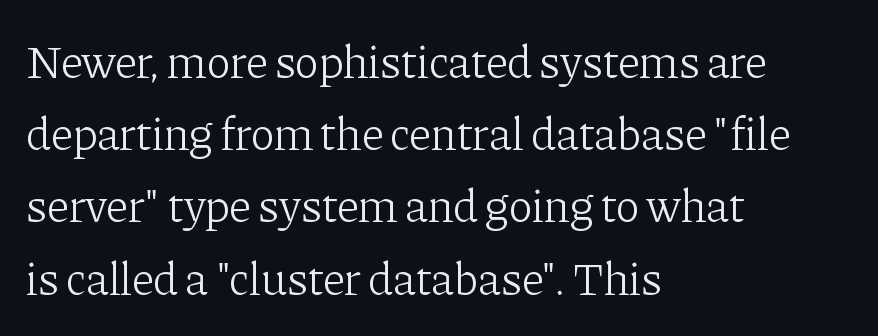
The image shows 46 px light serif type, upright; set left-aligned, normal line spacing (1.57x), normal letter spacing, not underlined; low stroke contrast and a medium x-height.
